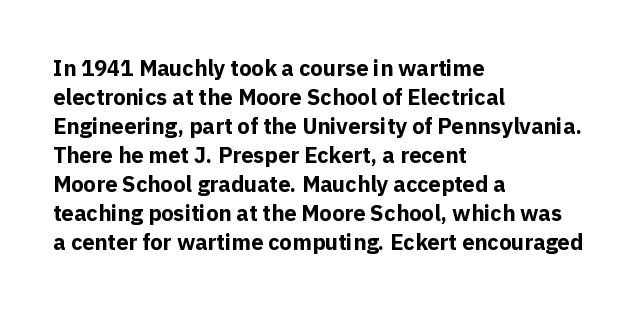
I'd describe the lettering as bold — thick and assertive. Line starts are locked; line ends wander. Nope, not italic — everything's standing straight. Only glyphs here, with clear space below each row.
